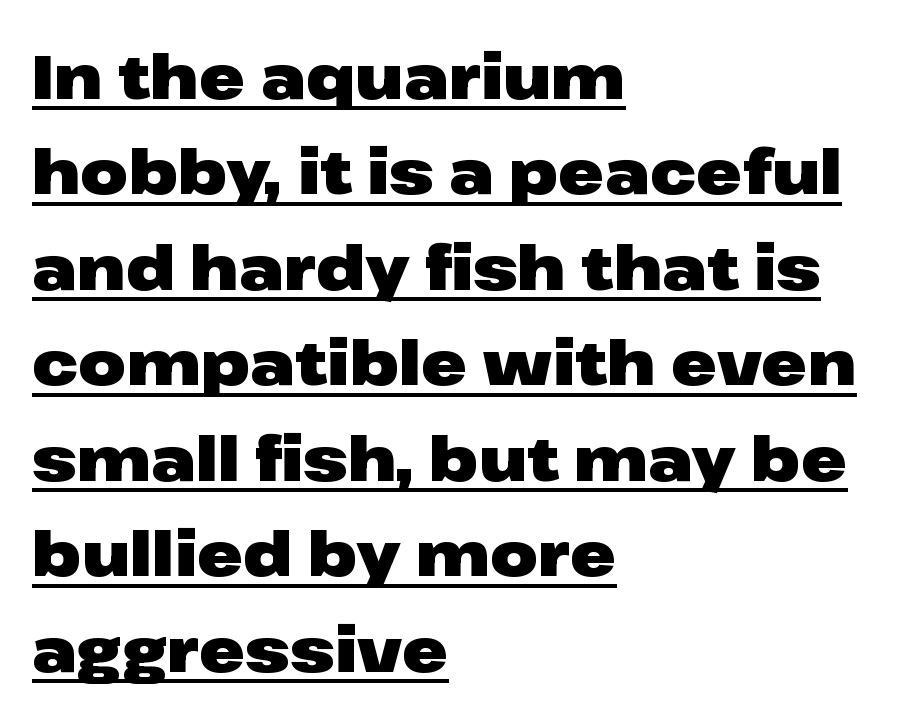
{"serif": "no", "italic": "no", "bold": "yes", "weight": "heavy", "width": "wide", "stroke_contrast": "low", "x_height": "medium", "monospaced": "no", "underline": "yes", "align": "left", "line_spacing": "normal", "line_spacing_ratio": 1.54, "letter_spacing": "normal", "letter_spacing_em": 0.0, "glyph_px": 62}
